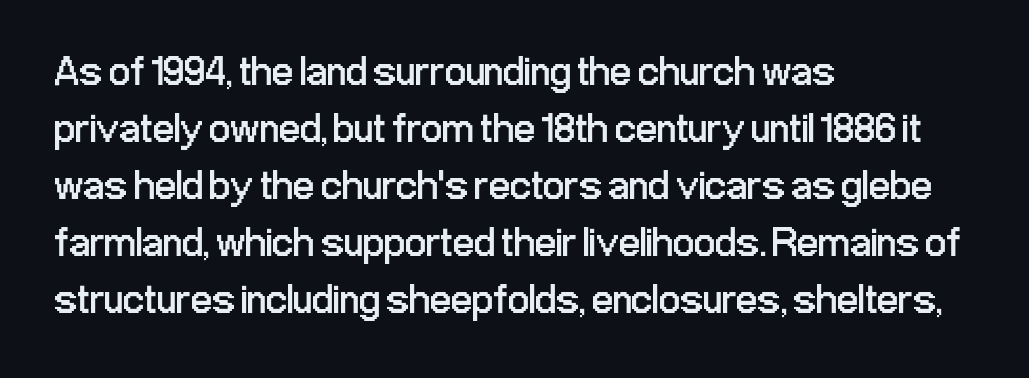
The words here are not underlined. Compared with a centered layout, this one pins lines to the left instead. The rendering uses a moderate line-height, typical for paragraphs. Serifs: no, the terminals of the letterforms are clean.
